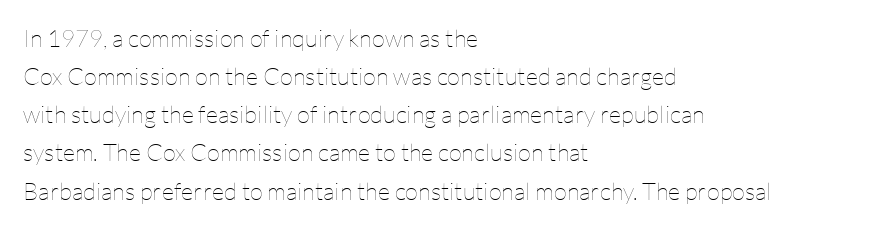
{"italic": "no", "bold": "no", "underline": "no", "align": "left", "line_spacing": "normal", "line_spacing_ratio": 1.59, "letter_spacing": "normal", "letter_spacing_em": 0.0, "glyph_px": 24}
